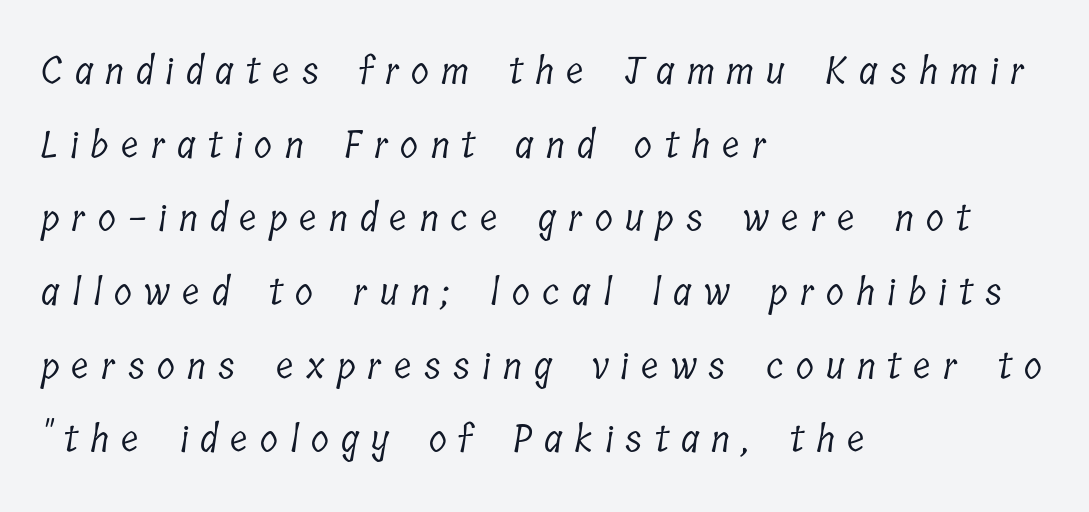
Q: Is the text bold? A: No.
Q: Is the typeface a serif or a sans-serif typeface? A: Serif.
Q: Is the text underlined? A: No.
Q: How is the paragraph aligned? A: Left-aligned.
Q: Is the spacing between letters normal or unusually wide? A: Unusually wide.
Q: Is the spacing between lines tight, normal or loose? A: Loose.
Q: Width (condensed, normal, or wide)? A: Condensed.
Q: Stroke contrast? A: Low.
Q: x-height? A: Medium.
Q: Monospaced? A: No.
